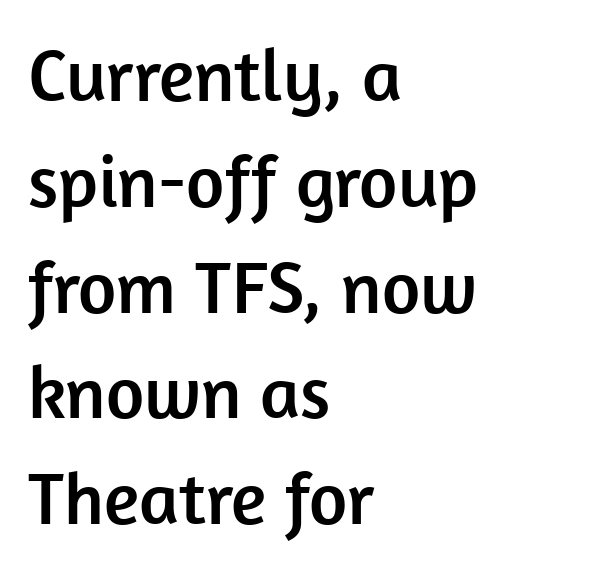
The image shows 74 px sans-serif type, upright; set left-aligned, normal line spacing (1.43x), normal letter spacing, not underlined; low stroke contrast and a medium x-height.
